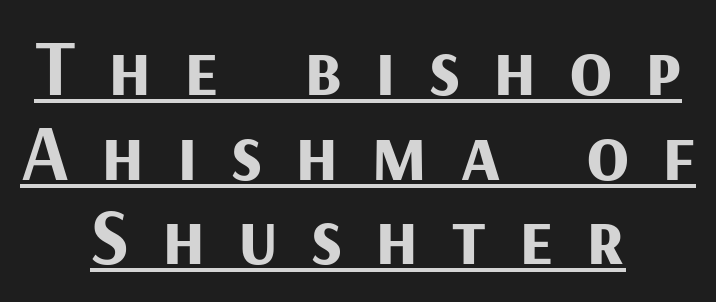
The image shows 79 px bold sans-serif type, upright; set centered, tight line spacing (1.07x), unusually wide letter spacing (+0.41 em), underlined; medium stroke contrast and a medium x-height.
